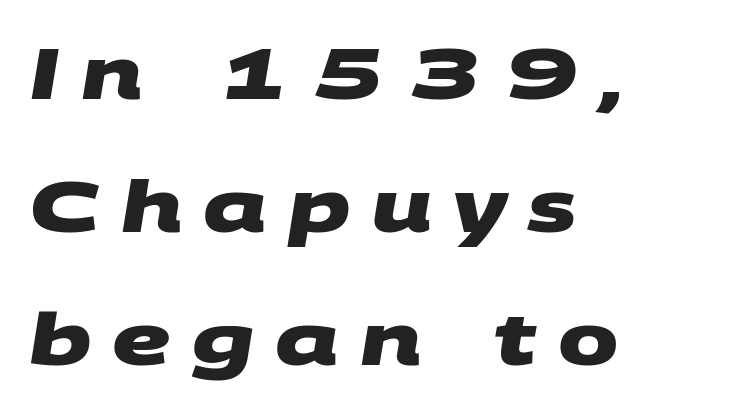
I'd describe the lettering as bold — thick and assertive. What stands out about the letter spacing? Its width — letters are far apart. These lines stack with their left ends in a neat column. Does the type have serifs? No, each stem ends abruptly.
